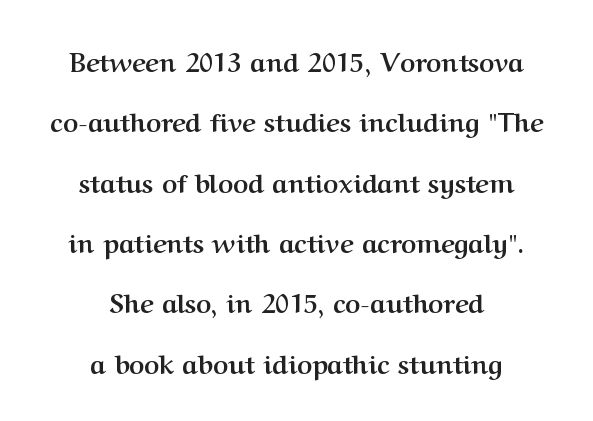
{"italic": "no", "bold": "yes", "underline": "no", "align": "center", "line_spacing": "loose", "line_spacing_ratio": 2.32, "letter_spacing": "normal", "letter_spacing_em": 0.0, "glyph_px": 26}
